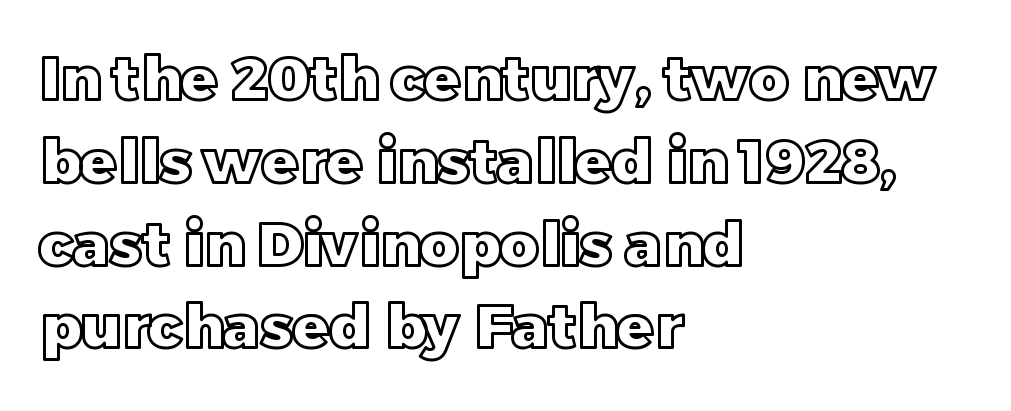
Q: Is the text italic (slanted)? A: No, it is upright.
Q: Is the text underlined? A: No.
Q: How is the paragraph aligned? A: Left-aligned.
Q: Is the spacing between letters normal or unusually wide? A: Normal.
Q: Is the spacing between lines tight, normal or loose? A: Normal.
Q: Width (condensed, normal, or wide)? A: Normal.
Q: x-height? A: Large.
Q: Monospaced? A: No.
